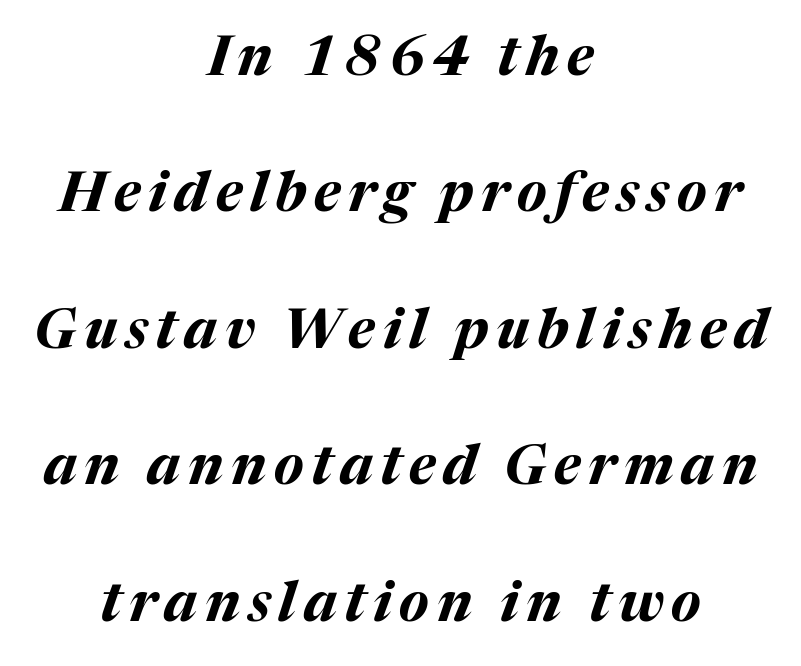
Every character sits at an angle, as italics do. The passage shown is emphatically bold. Typeset on center — no edge is straight. The rendering uses natural spacing where letterforms have individual widths. Lines of text with bare space underneath. Leading is clearly above the norm, producing a sparse column.
